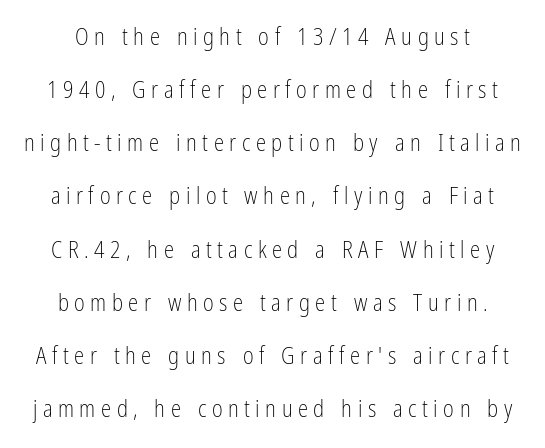
Does the leading feel generous? Absolutely, it's lavish. The foot of each line stays bare and open. The line texture is sparse and dotted thanks to wide tracking. Stems and bowls with no extra thickness — not bold. Posture: straight, roman, zero tilt.
